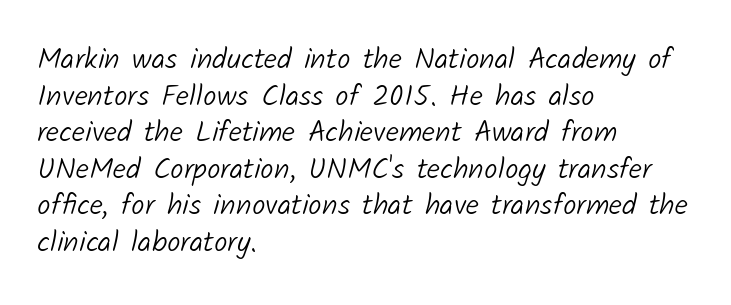
Weight: not bold — regular or lighter. The rendering keeps characters at their native spacing. Compared with a centered layout, this one pins lines to the left instead. Is this a sans? Yes — the strokes have no serifs. Letters rest on an invisible, unmarked baseline.
